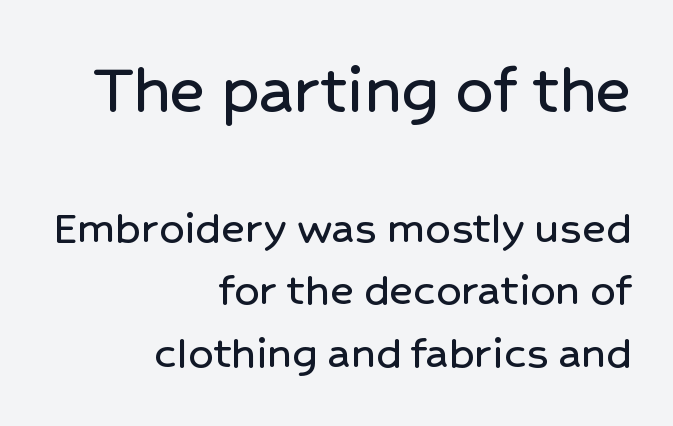
{"serif": "no", "italic": "no", "width": "normal", "stroke_contrast": "low", "x_height": "medium", "monospaced": "no", "underline": "no", "align": "right", "line_spacing": "normal", "line_spacing_ratio": 1.25, "letter_spacing": "normal", "letter_spacing_em": 0.0, "larger_block": "first", "size_ratio": 1.5, "glyph_px": 75}
